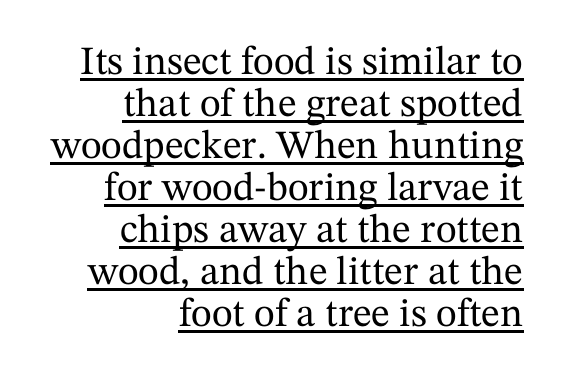
Q: Is the text italic (slanted)? A: No, it is upright.
Q: Is the typeface a serif or a sans-serif typeface? A: Serif.
Q: Is the text underlined? A: Yes.
Q: How is the paragraph aligned? A: Right-aligned.
Q: Is the spacing between letters normal or unusually wide? A: Normal.
Q: Is the spacing between lines tight, normal or loose? A: Tight.
Q: Width (condensed, normal, or wide)? A: Normal.
Q: Stroke contrast? A: Medium.
Q: x-height? A: Medium.
Q: Monospaced? A: No.
